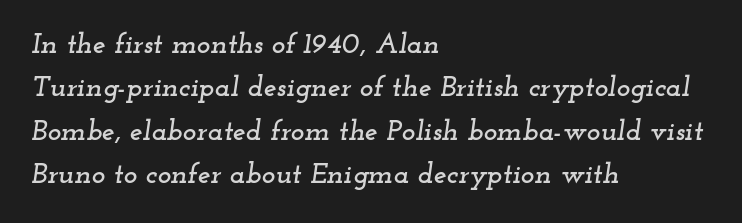
The image shows 29 px wide serif type, italic (leaning right); set left-aligned, normal line spacing (1.5x), normal letter spacing, not underlined; low stroke contrast and a small x-height.
